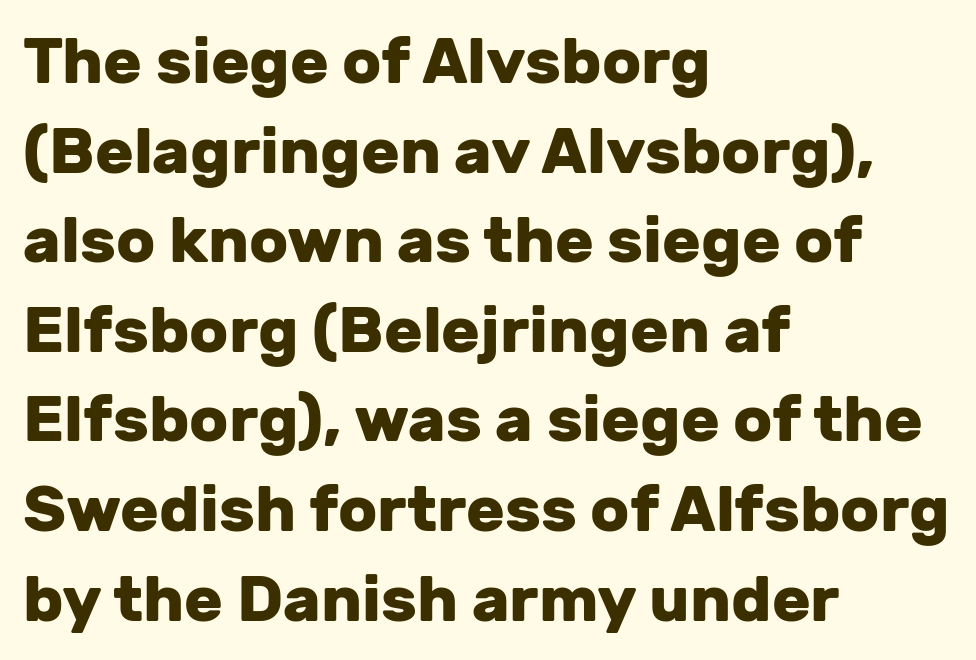
The image shows 64 px heavy sans-serif type, upright; set left-aligned, normal line spacing (1.4x), normal letter spacing, not underlined; low stroke contrast and a medium x-height.
